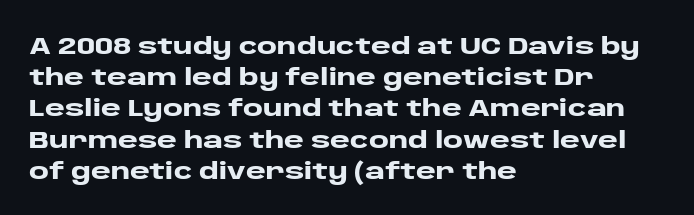
{"italic": "no", "bold": "yes", "underline": "no", "align": "left", "line_spacing": "normal", "line_spacing_ratio": 1.3, "letter_spacing": "normal", "letter_spacing_em": 0.0, "glyph_px": 24}
